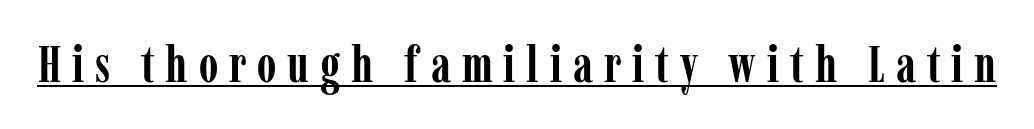
{"serif": "yes", "italic": "no", "bold": "yes", "weight": "semibold", "width": "condensed", "stroke_contrast": "low", "x_height": "medium", "monospaced": "no", "underline": "yes", "letter_spacing": "wide", "letter_spacing_em": 0.22, "glyph_px": 50}
